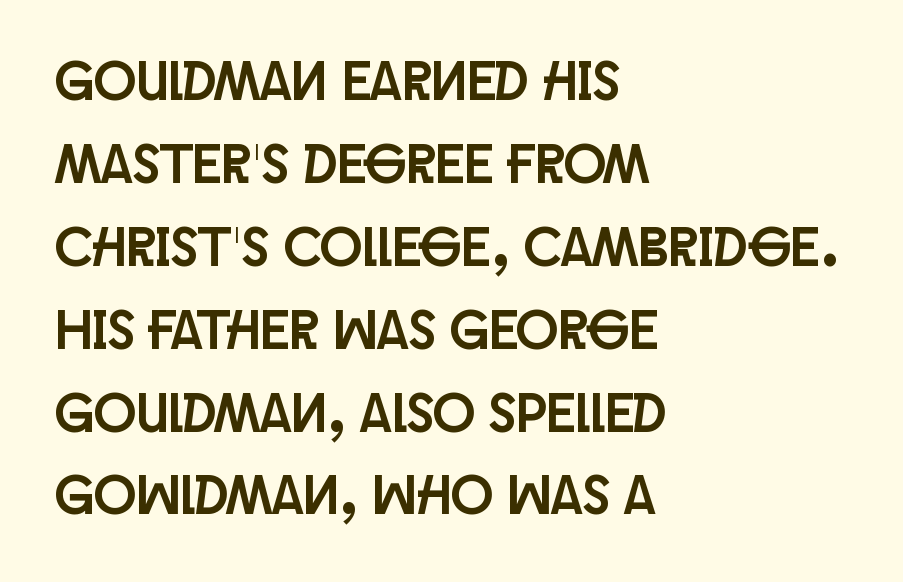
The lines are quadded left. Nothing unusual about the tracking: characters are spaced as the font intends. Check under the words: just untouched page. Baseline-to-baseline distance is the conventional proportion of letter height. Grotesque or geometric, the face here clearly has no serifs.
